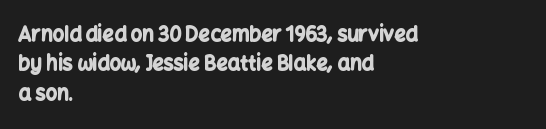
Q: Is the text bold? A: Yes.
Q: Is the text italic (slanted)? A: No, it is upright.
Q: Is the text underlined? A: No.
Q: How is the paragraph aligned? A: Left-aligned.
Q: Is the spacing between letters normal or unusually wide? A: Normal.
Q: Is the spacing between lines tight, normal or loose? A: Normal.
